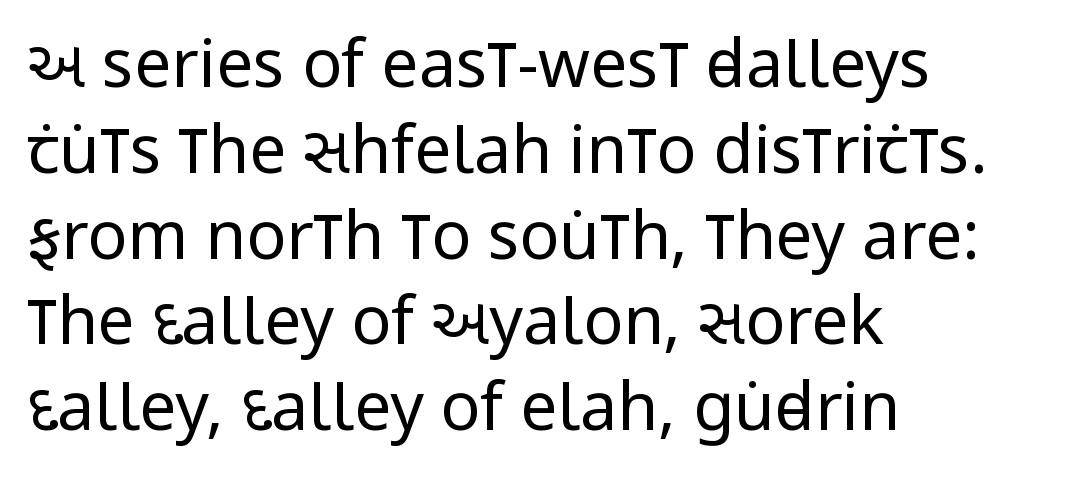
Q: Is the text bold? A: No.
Q: Is the text italic (slanted)? A: No, it is upright.
Q: Is the typeface a serif or a sans-serif typeface? A: Sans-serif.
Q: Is the text underlined? A: No.
Q: How is the paragraph aligned? A: Left-aligned.
Q: Is the spacing between letters normal or unusually wide? A: Normal.
Q: Is the spacing between lines tight, normal or loose? A: Normal.
Q: Width (condensed, normal, or wide)? A: Condensed.
Q: Stroke contrast? A: Low.
Q: x-height? A: Large.
Q: Monospaced? A: No.
